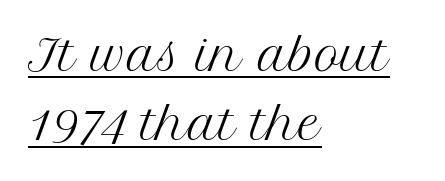
Observe the ordinary spacing: letters are neighbours, not strangers. Unbolded letterforms with no extra heft. Think of a printed novel: that variable character pitch is what you see here. Is the block centered? No — it sits flush against the left margin.
